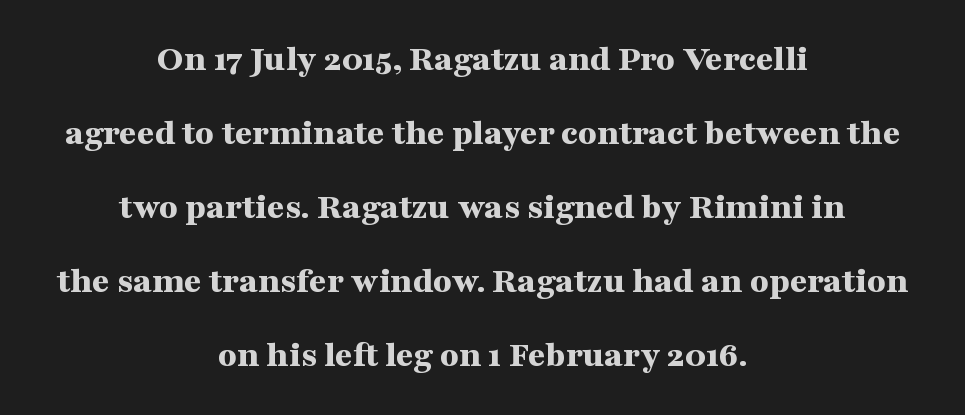
{"serif": "yes", "italic": "no", "bold": "yes", "weight": "bold", "width": "wide", "stroke_contrast": "medium", "x_height": "medium", "monospaced": "no", "underline": "no", "align": "center", "line_spacing": "loose", "line_spacing_ratio": 1.95, "letter_spacing": "normal", "letter_spacing_em": 0.0, "glyph_px": 38}
